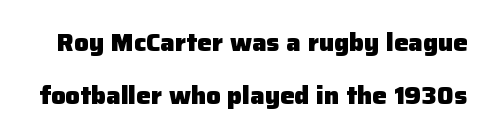
The image shows 24 px bold type, upright; set loose line spacing (2.19x), normal letter spacing, not underlined.
